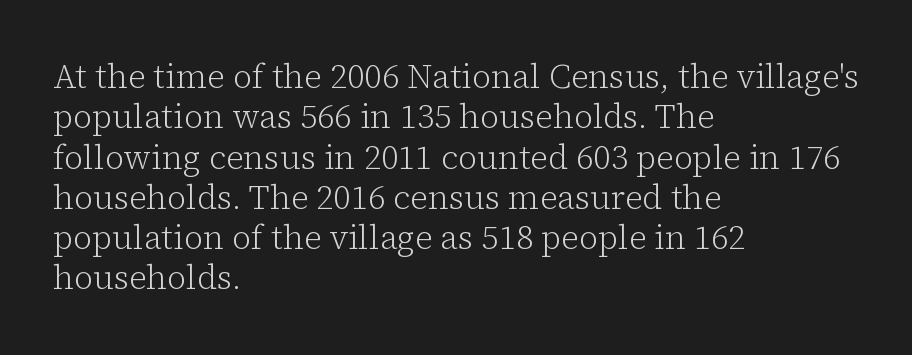
Are there feet on the stems? There are — it's a serif. Between one letter and the next there's only the usual sliver of space. Designer's note — italics off, roman on. Quick note: underline off. Stems here are at most as thick as an everyday book face.
